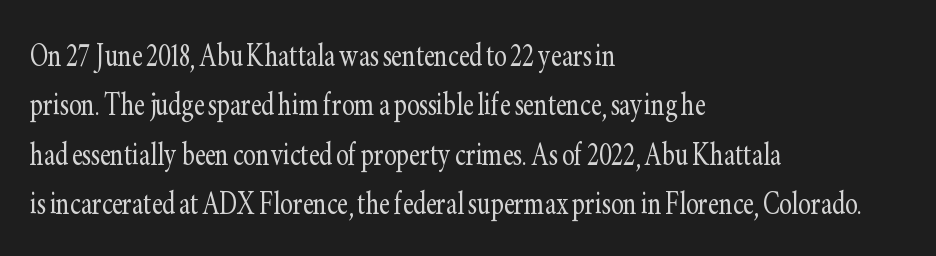
Interline gaps are of average width in this sample. The designer went with a serif here, giving each stem small feet. The passage shown is typed in a proportional face where columns would drift. Bold? No — there's no thickening of the strokes.
